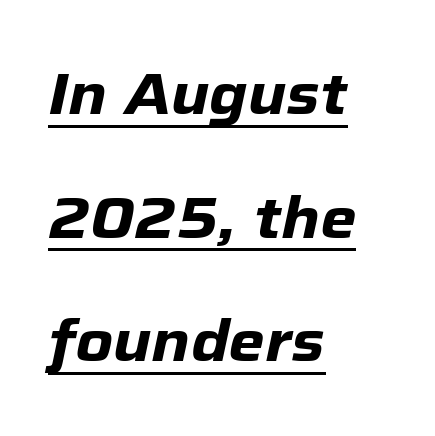
Casual observation: everything's shoved over to the left. This sample uses an oblique cut, with every glyph tilted off the vertical. Nobody touched the tracking dial on this one. Does a line run under the words? Yes, clearly.
